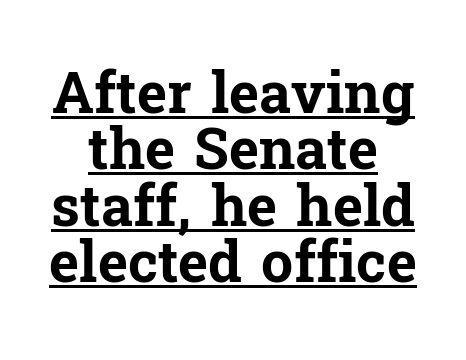
The image shows 57 px bold serif type, upright; set centered, tight line spacing (0.99x), normal letter spacing, underlined; low stroke contrast and a medium x-height.
